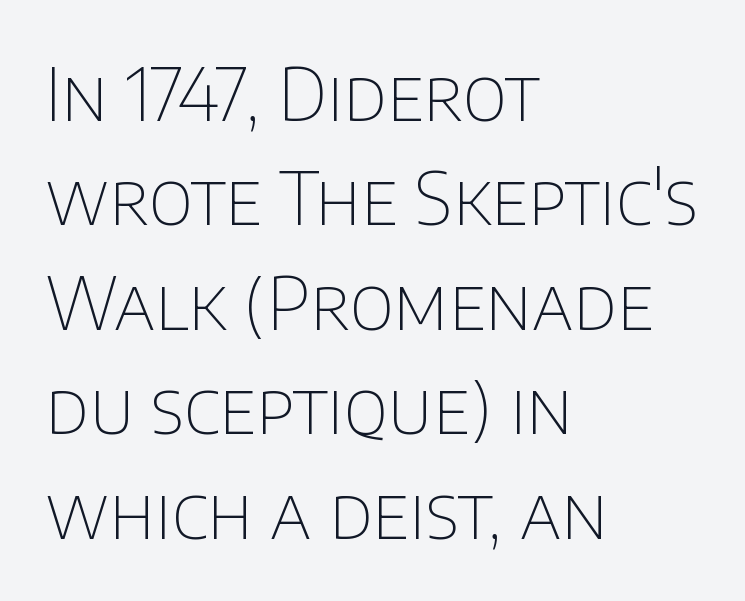
The text was rendered using a sans face with plain stroke endings. Counters stay open thanks to moderate or lighter strokes. The compositor pushed each line to the left boundary. Caption: standard tracking, unaltered.
